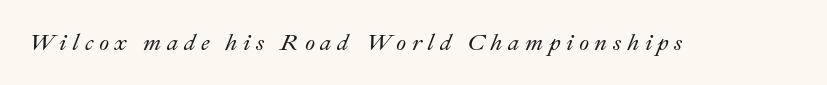
The gaps between neighbouring characters are conspicuously large. The space beneath each line is pristine and unruled. Characters are canted at an angle relative to the baseline's perpendicular.
